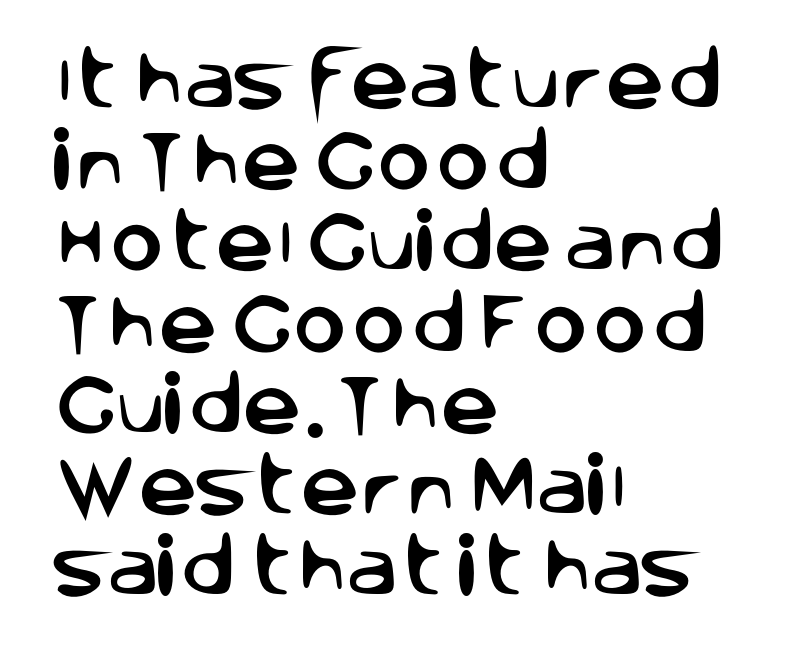
The image shows 66 px sans-serif type, upright; set left-aligned, line spacing 1.23x, normal letter spacing, not underlined; low stroke contrast and a large x-height.
